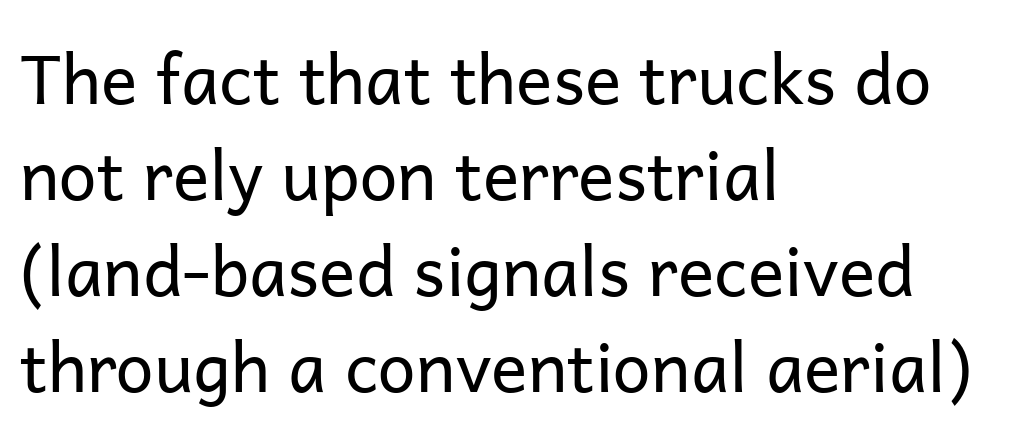
The image shows 68 px regular-weight sans-serif type, upright; set left-aligned, normal line spacing (1.41x), normal letter spacing, not underlined; low stroke contrast and a medium x-height.
